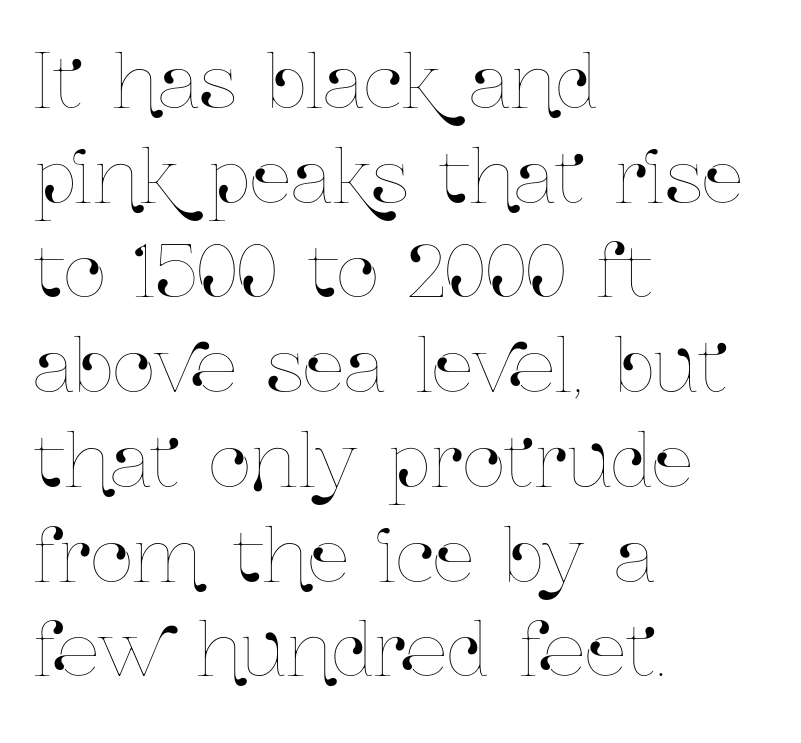
The image shows 74 px condensed type, upright; set left-aligned, normal line spacing (1.28x), normal letter spacing, not underlined; low stroke contrast and a medium x-height.
